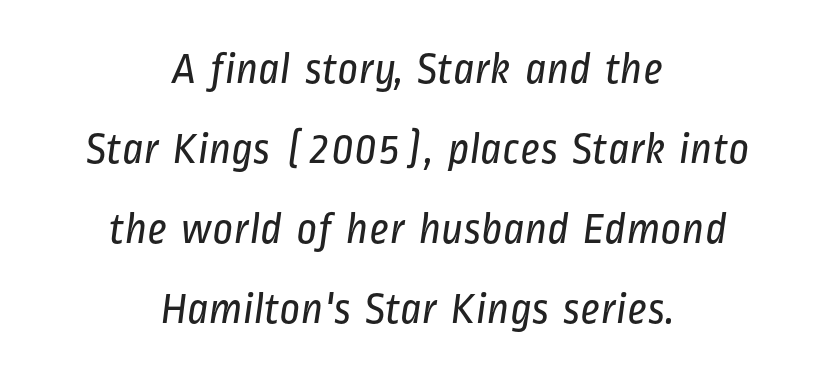
Q: Is the text bold? A: No.
Q: Is the typeface a serif or a sans-serif typeface? A: Sans-serif.
Q: Is the text underlined? A: No.
Q: How is the paragraph aligned? A: Centered.
Q: Is the spacing between letters normal or unusually wide? A: Normal.
Q: Width (condensed, normal, or wide)? A: Condensed.
Q: Stroke contrast? A: Low.
Q: x-height? A: Medium.
Q: Monospaced? A: No.
